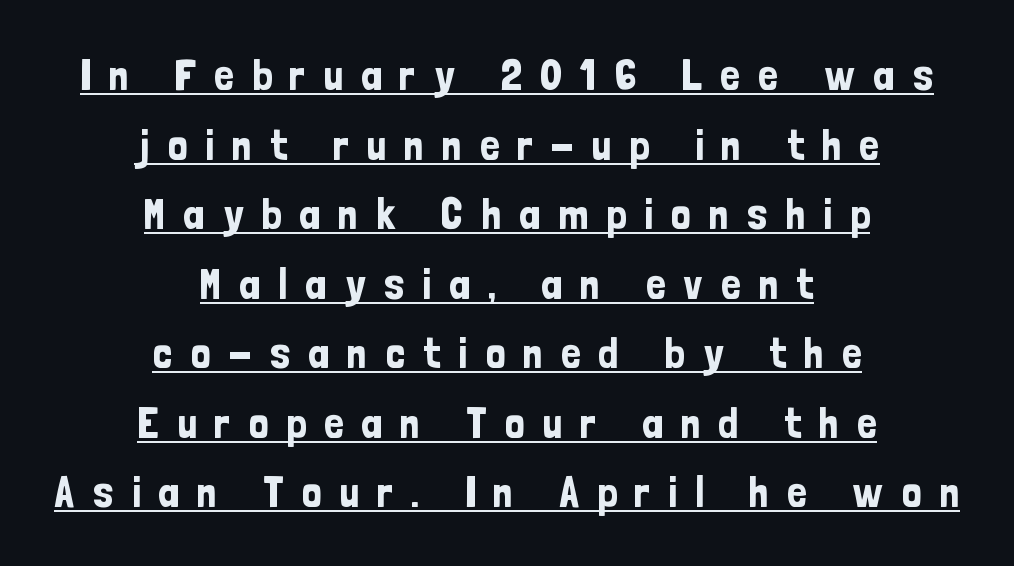
{"serif": "no", "italic": "no", "width": "condensed", "stroke_contrast": "low", "x_height": "medium", "monospaced": "no", "underline": "yes", "align": "center", "line_spacing": "normal", "line_spacing_ratio": 1.58, "letter_spacing": "wide", "letter_spacing_em": 0.4, "glyph_px": 44}
